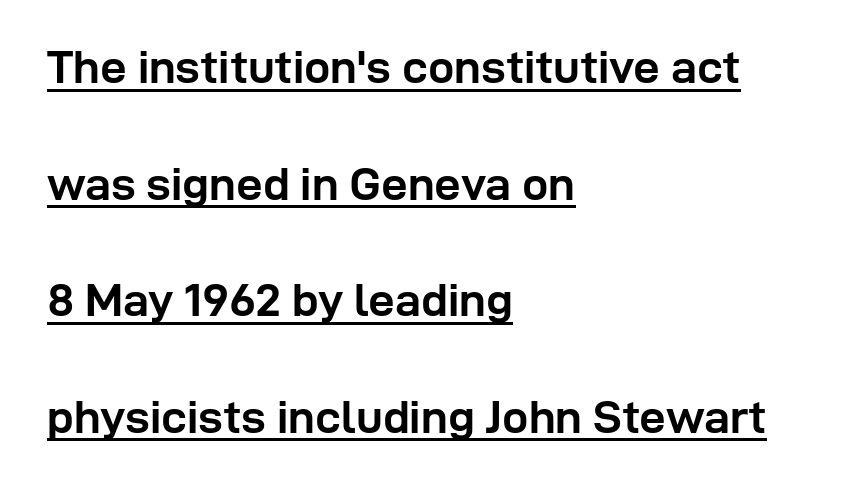
The image shows 47 px semibold sans-serif type, upright; set left-aligned, loose line spacing (2.48x), normal letter spacing, underlined; low stroke contrast and a medium x-height.
